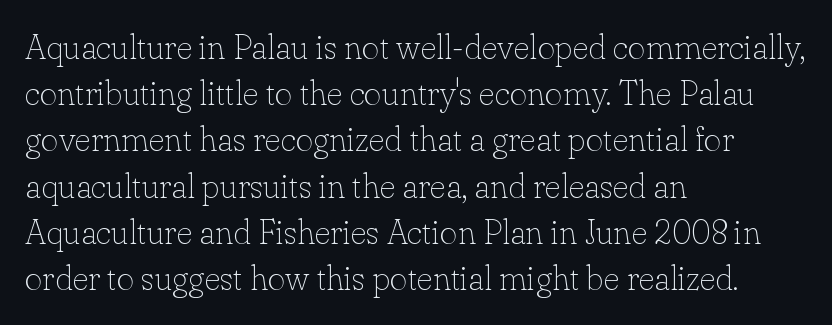
Q: Is the text bold? A: No.
Q: Is the text italic (slanted)? A: No, it is upright.
Q: Is the typeface a serif or a sans-serif typeface? A: Serif.
Q: Is the text underlined? A: No.
Q: How is the paragraph aligned? A: Left-aligned.
Q: Is the spacing between letters normal or unusually wide? A: Normal.
Q: Is the spacing between lines tight, normal or loose? A: Normal.
Q: Width (condensed, normal, or wide)? A: Normal.
Q: Stroke contrast? A: Low.
Q: x-height? A: Small.
Q: Monospaced? A: No.
